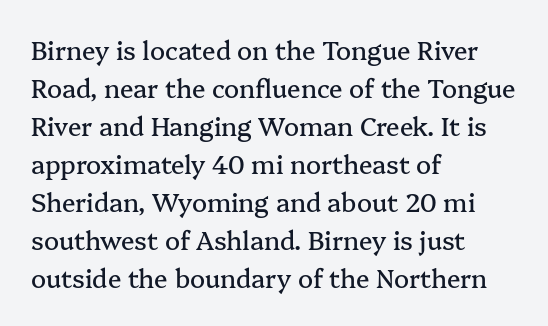
Q: Is the text italic (slanted)? A: No, it is upright.
Q: Is the text underlined? A: No.
Q: How is the paragraph aligned? A: Left-aligned.
Q: Is the spacing between letters normal or unusually wide? A: Normal.
Q: Is the spacing between lines tight, normal or loose? A: Normal.
